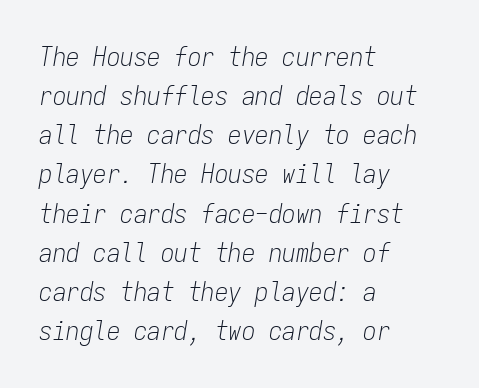
The image shows 27 px text type, italic (leaning right); set left-aligned, normal line spacing (1.45x), normal letter spacing, not underlined.
